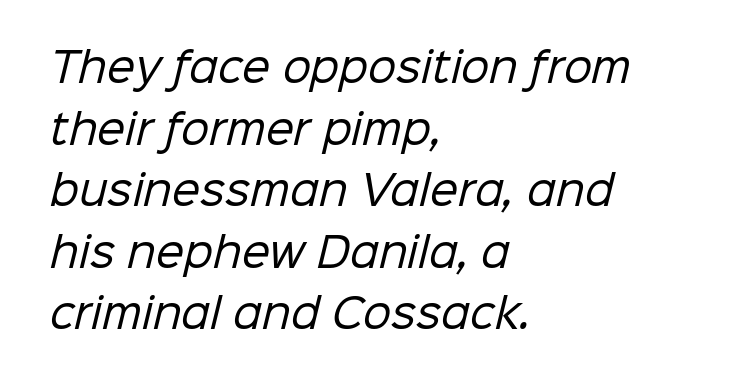
{"serif": "no", "bold": "no", "weight": "regular", "width": "normal", "stroke_contrast": "low", "x_height": "medium", "monospaced": "no", "underline": "no", "align": "left", "line_spacing": "normal", "line_spacing_ratio": 1.54, "letter_spacing": "normal", "letter_spacing_em": 0.0, "glyph_px": 40}
